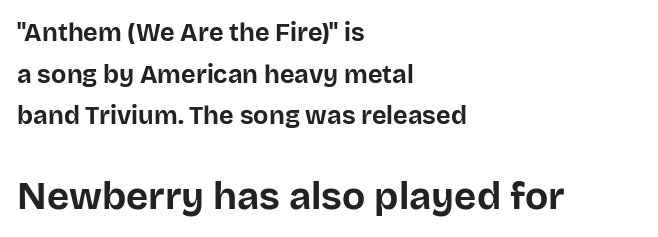
Descenders hang freely into open space. Summary of weight: heavy, a full bold. Every character sits straight up, as roman type does. One-word summary of the alignment: left. Serifs: no, the terminals of the letterforms are clean.
